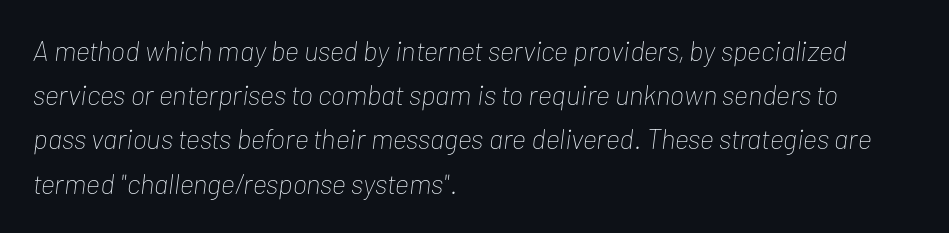
The image shows 28 px thin, condensed type, italic (leaning right); set left-aligned, normal line spacing (1.58x), normal letter spacing, not underlined; low stroke contrast and a medium x-height.
